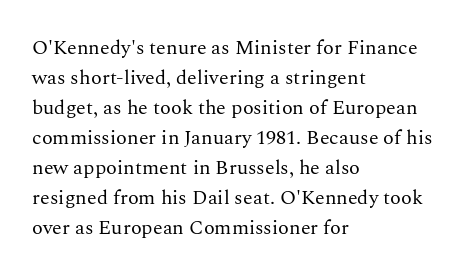
The image shows 20 px text type, upright; set left-aligned, normal line spacing (1.5x), normal letter spacing, not underlined.
